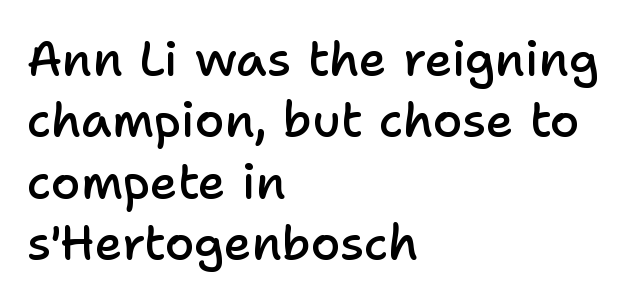
In terms of letterspacing, this is plain default setting. Look at the bottom of the vertical strokes: they stop flat, with no serifs. A somewhat darkened texture: the type is semibold rather than bold. Line beginnings align vertically; line endings do not. These lines sit exactly where default settings would place them. Style check: upright.
